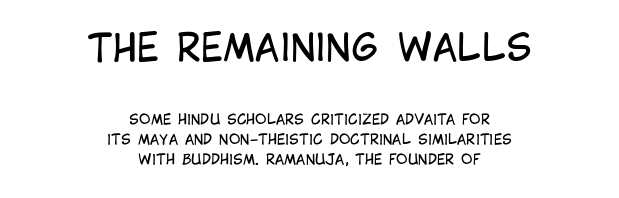
{"serif": "no", "italic": "no", "bold": "no", "weight": "regular", "width": "condensed", "stroke_contrast": "low", "x_height": "large", "monospaced": "no", "underline": "no", "align": "center", "line_spacing": "normal", "line_spacing_ratio": 1.42, "letter_spacing": "normal", "letter_spacing_em": 0.0, "larger_block": "first", "size_ratio": 2.64, "glyph_px": 37}
